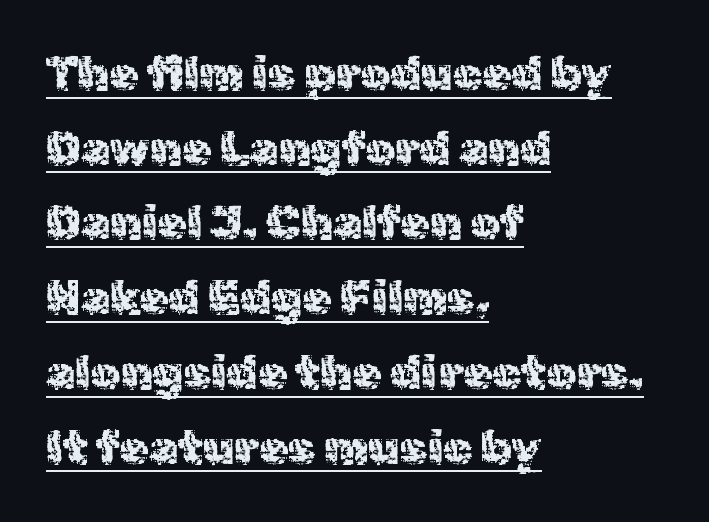
{"serif": "no", "italic": "no", "bold": "no", "weight": "regular", "width": "normal", "x_height": "medium", "monospaced": "no", "underline": "yes", "align": "left", "line_spacing": "normal", "line_spacing_ratio": 1.59, "letter_spacing": "normal", "letter_spacing_em": 0.0, "glyph_px": 47}
